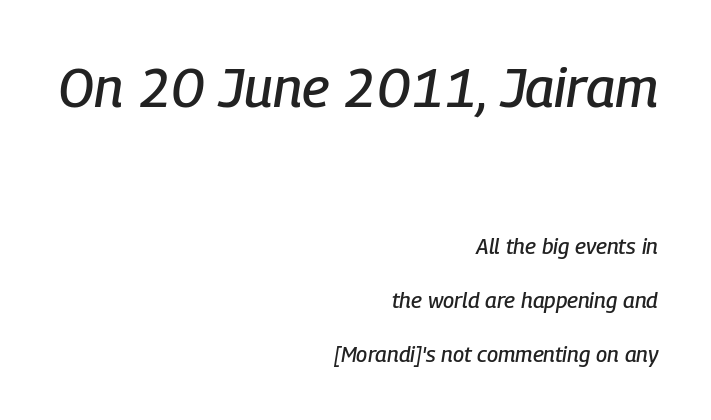
Q: Is the text italic (slanted)? A: Yes, it leans right by about 9 degrees.
Q: Is the text underlined? A: No.
Q: How is the paragraph aligned? A: Right-aligned.
Q: Is the spacing between letters normal or unusually wide? A: Normal.
Q: Is the spacing between lines tight, normal or loose? A: Loose.
Q: Which block of text is set in a larger size, the first (top) or the second (bottom)? A: The first (top) one.
Q: Width (condensed, normal, or wide)? A: Condensed.
Q: Stroke contrast? A: Low.
Q: x-height? A: Medium.
Q: Monospaced? A: No.
